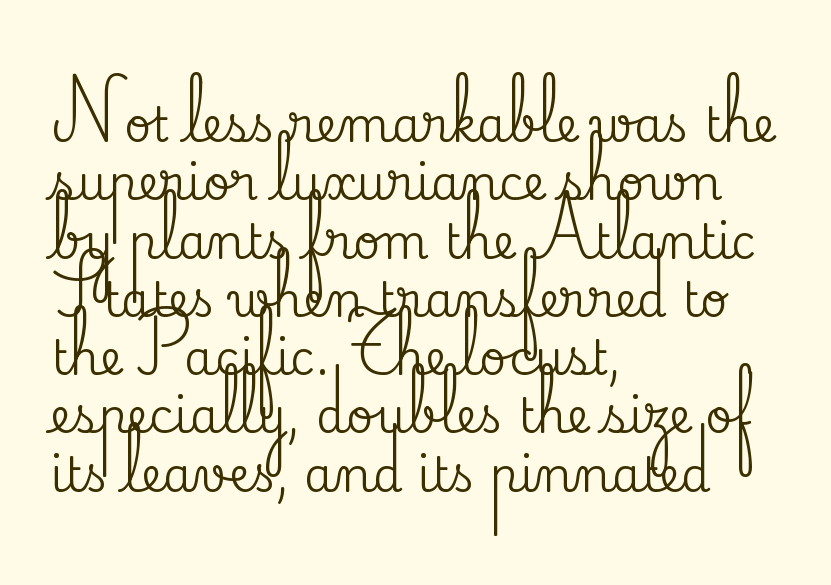
{"serif": "yes", "italic": "no", "width": "normal", "stroke_contrast": "medium", "x_height": "small", "monospaced": "no", "underline": "no", "align": "left", "line_spacing_ratio": 1.24, "letter_spacing": "normal", "letter_spacing_em": 0.0, "glyph_px": 47}
